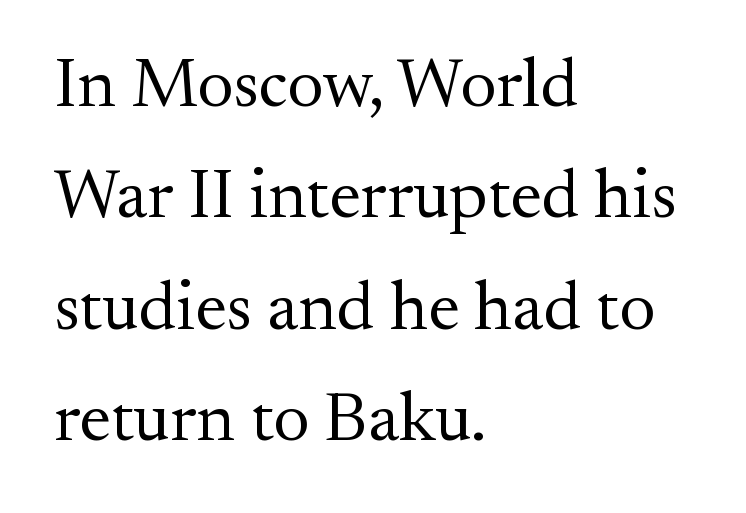
{"serif": "yes", "italic": "no", "bold": "no", "weight": "regular", "width": "normal", "stroke_contrast": "medium", "x_height": "small", "monospaced": "no", "underline": "no", "align": "left", "line_spacing": "normal", "line_spacing_ratio": 1.59, "letter_spacing": "normal", "letter_spacing_em": 0.0, "glyph_px": 70}
